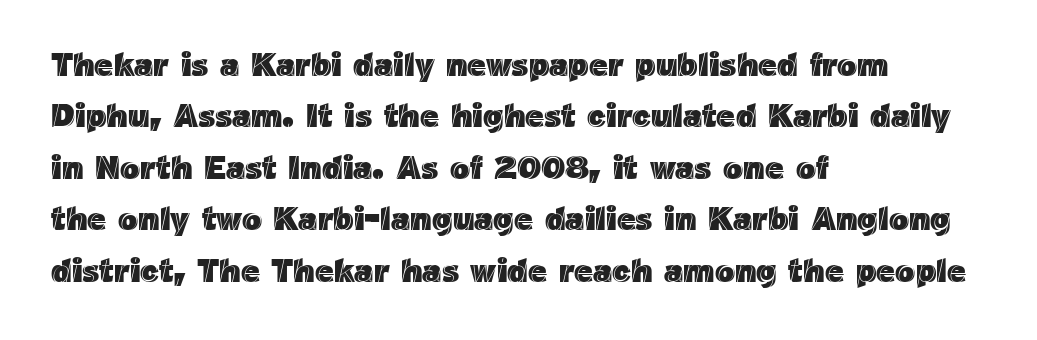
When letters stand straight like this, we call the style roman or upright. Each line starts at the same left margin while the right side varies. No extra tracking has been applied to these lines. The passage shown is typed in a proportional face where columns would drift.
